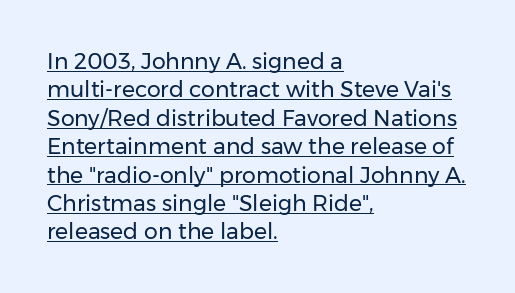
{"italic": "no", "bold": "no", "underline": "yes", "align": "left", "line_spacing": "normal", "line_spacing_ratio": 1.29, "letter_spacing": "normal", "letter_spacing_em": 0.0, "glyph_px": 22}
